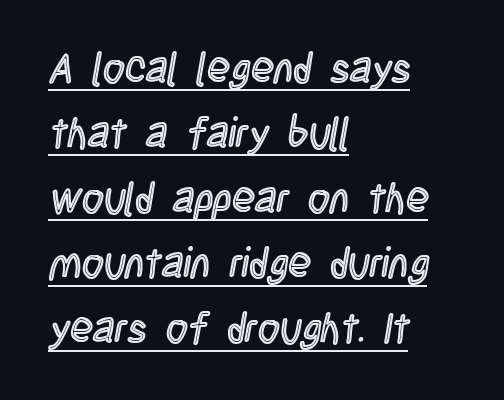
{"width": "condensed", "x_height": "large", "monospaced": "no", "underline": "yes", "align": "left", "line_spacing": "normal", "line_spacing_ratio": 1.55, "letter_spacing": "normal", "letter_spacing_em": 0.0, "glyph_px": 42}
